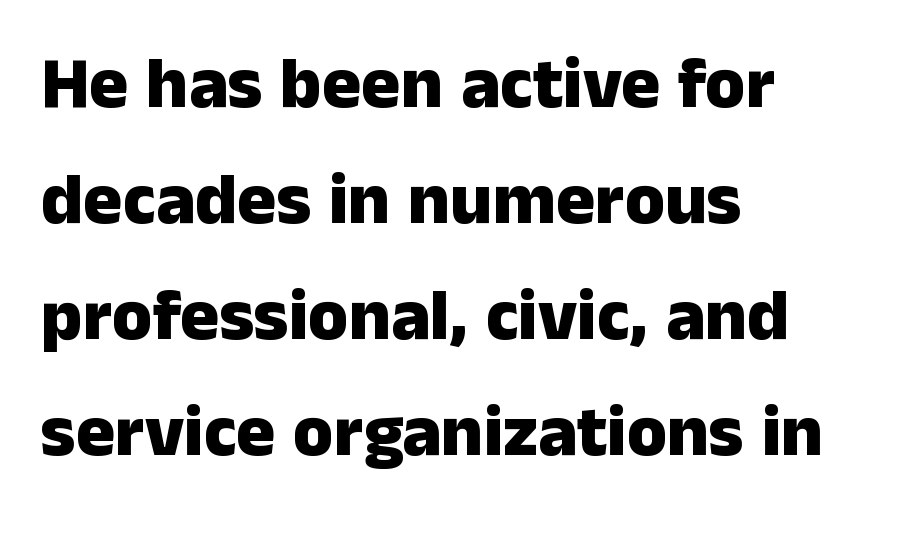
Character widths vary here, with narrow letters taking less room than wide ones. Summary of vertical rhythm: regular, with standard interline spacing. No word sits above an underline. A classic flush-left, rag-right setting is used for this passage. Every character sits straight up, as roman type does.
